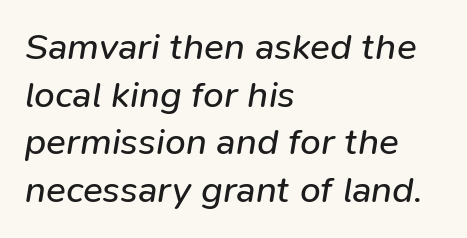
Q: Is the text bold? A: No.
Q: Is the text italic (slanted)? A: Yes, it leans right by about 9 degrees.
Q: Is the text underlined? A: No.
Q: How is the paragraph aligned? A: Left-aligned.
Q: Is the spacing between letters normal or unusually wide? A: Normal.
Q: Is the spacing between lines tight, normal or loose? A: Normal.
Q: Width (condensed, normal, or wide)? A: Normal.
Q: Stroke contrast? A: Low.
Q: x-height? A: Medium.
Q: Monospaced? A: No.
